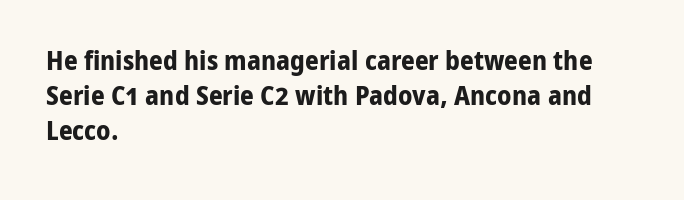
The words here are not underlined. Style check: upright. Typesetter's note: full bold, strokes at maximum text heaviness. Left-aligned paragraph, ragged on the right. One glance says typical: line gaps are just what's usual. Look at the tracking — it's just the regular setting, nothing added.
